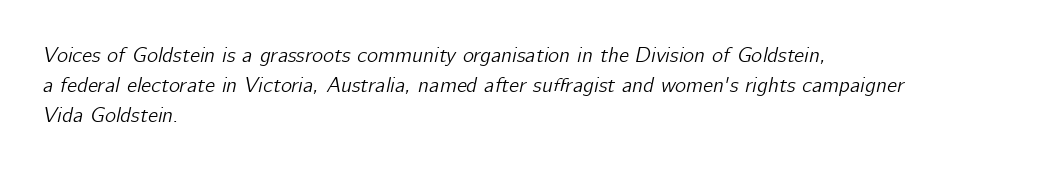
Horizontal bands of white between lines are of average thickness. Has an underline been added? It has not. Notice how the passage keeps a crisp vertical edge on the left only. When letters slant like this, we call the style italic. How are the letters spaced? Ordinarily, with no added tracking.
